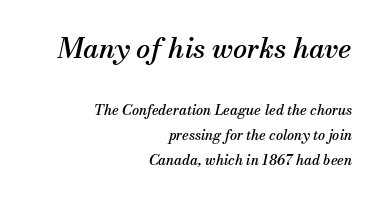
Q: Is the text italic (slanted)? A: Yes, it leans right by about 13 degrees.
Q: Is the typeface a serif or a sans-serif typeface? A: Serif.
Q: Is the text underlined? A: No.
Q: How is the paragraph aligned? A: Right-aligned.
Q: Is the spacing between letters normal or unusually wide? A: Normal.
Q: Which block of text is set in a larger size, the first (top) or the second (bottom)? A: The first (top) one.
Q: Width (condensed, normal, or wide)? A: Normal.
Q: Stroke contrast? A: Medium.
Q: x-height? A: Small.
Q: Monospaced? A: No.
